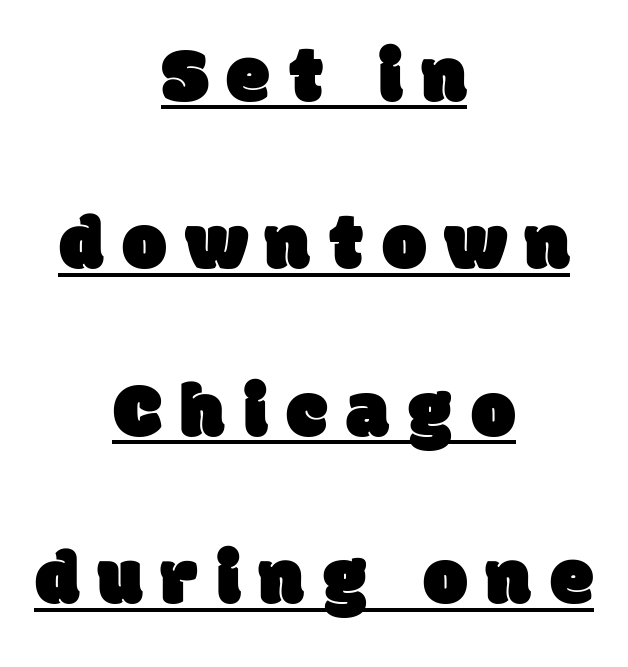
The image shows 79 px sans-serif type; set centered, loose line spacing (2.12x), unusually wide letter spacing (+0.24 em), underlined; low stroke contrast and a large x-height.
